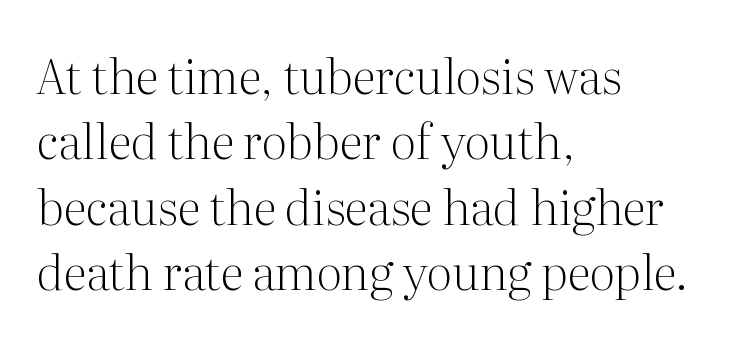
The image shows 48 px light serif type, upright; set left-aligned, normal line spacing (1.36x), normal letter spacing, not underlined; medium stroke contrast and a medium x-height.
